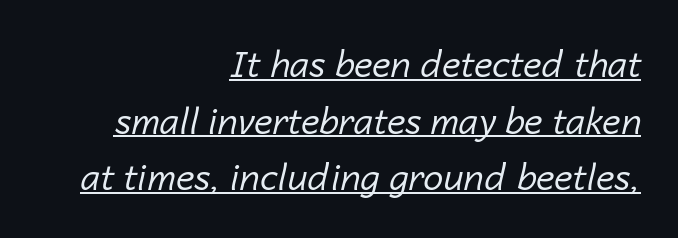
The font is comparable to plain body text, perhaps lighter. The passage shown leans; its letterforms are oblique. Each line of the rendering has a horizontal stroke beneath the glyphs. Do the characters align in a grid? No, the font is proportional. These lines keep a tight, regular rhythm from letter to letter. The passage shown stacks its lines at a standard gap.
